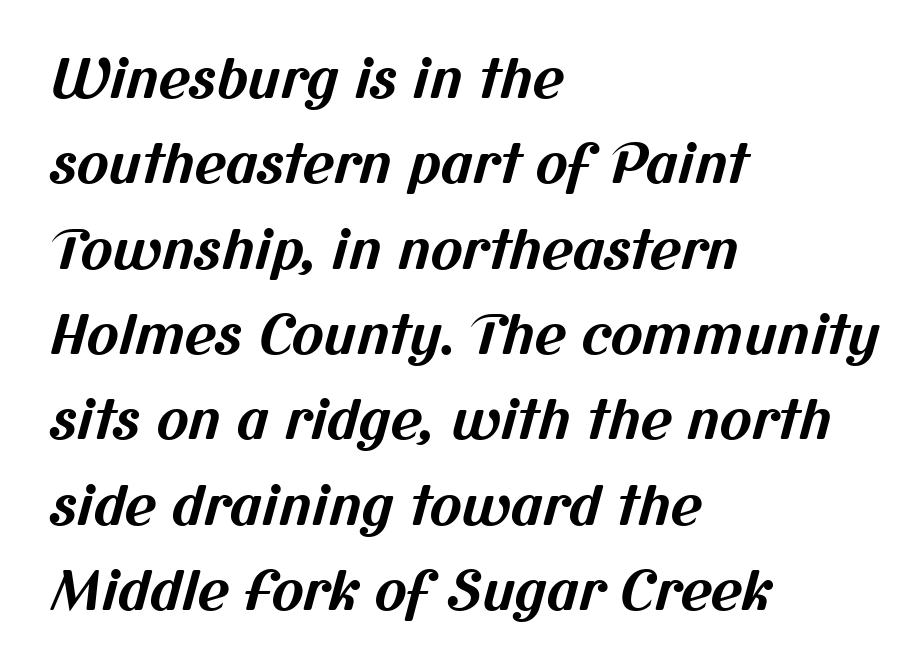
Visually the block forms a straight wall on the left and a jagged coastline on the right. Reading down the column, the eye jumps a familiar distance to each next line. Observe the ordinary spacing: letters are neighbours, not strangers. Words float on clear page, feet unadorned.
